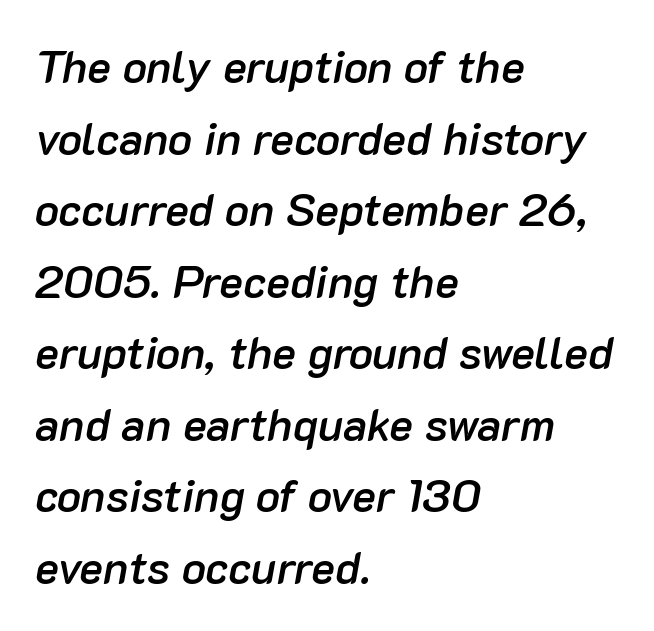
Left-aligned paragraph, ragged on the right. Weight check: semibold — heavier than regular, not quite bold. These lines are rendered in a variable-pitch font. Any mark beneath the type? The region is blank.
